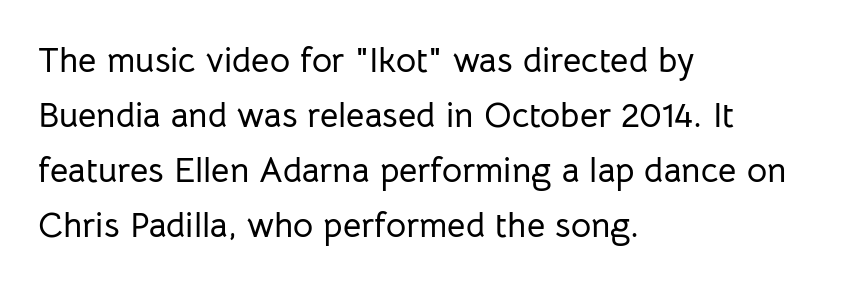
Q: Is the text italic (slanted)? A: No, it is upright.
Q: Is the typeface a serif or a sans-serif typeface? A: Sans-serif.
Q: Is the text underlined? A: No.
Q: How is the paragraph aligned? A: Left-aligned.
Q: Is the spacing between letters normal or unusually wide? A: Normal.
Q: Is the spacing between lines tight, normal or loose? A: Normal.
Q: Width (condensed, normal, or wide)? A: Normal.
Q: Stroke contrast? A: Low.
Q: x-height? A: Medium.
Q: Monospaced? A: No.
